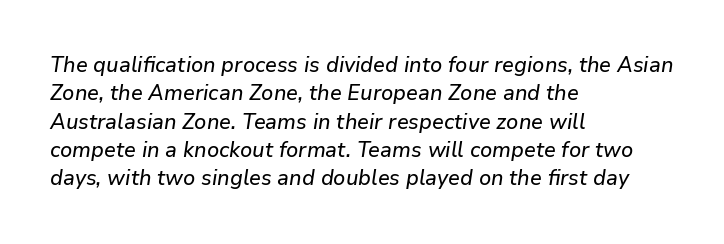
The image shows 21 px text type, italic (leaning right); set left-aligned, normal line spacing (1.35x), normal letter spacing, not underlined.
